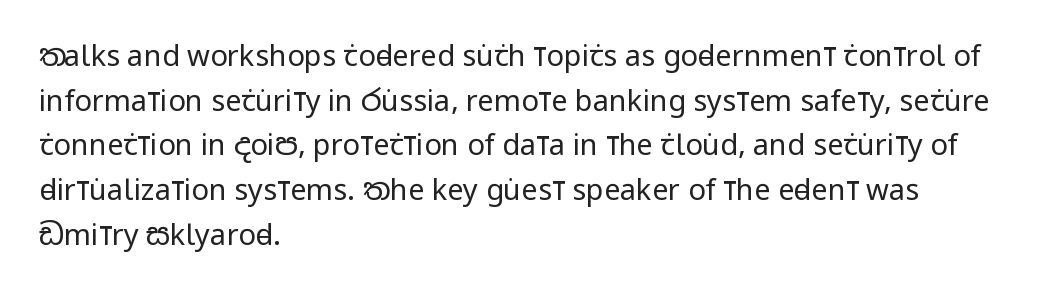
{"serif": "no", "italic": "no", "bold": "no", "weight": "regular", "width": "condensed", "stroke_contrast": "low", "x_height": "large", "monospaced": "no", "underline": "no", "align": "left", "line_spacing": "normal", "line_spacing_ratio": 1.54, "letter_spacing": "normal", "letter_spacing_em": 0.0, "glyph_px": 29}
